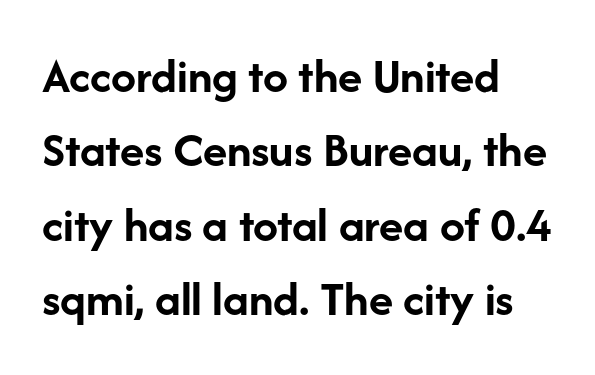
Q: Is the text bold? A: Yes.
Q: Is the text italic (slanted)? A: No, it is upright.
Q: Is the typeface a serif or a sans-serif typeface? A: Sans-serif.
Q: Is the text underlined? A: No.
Q: How is the paragraph aligned? A: Left-aligned.
Q: Is the spacing between letters normal or unusually wide? A: Normal.
Q: Is the spacing between lines tight, normal or loose? A: Normal.
Q: Width (condensed, normal, or wide)? A: Normal.
Q: Stroke contrast? A: Low.
Q: x-height? A: Medium.
Q: Monospaced? A: No.
